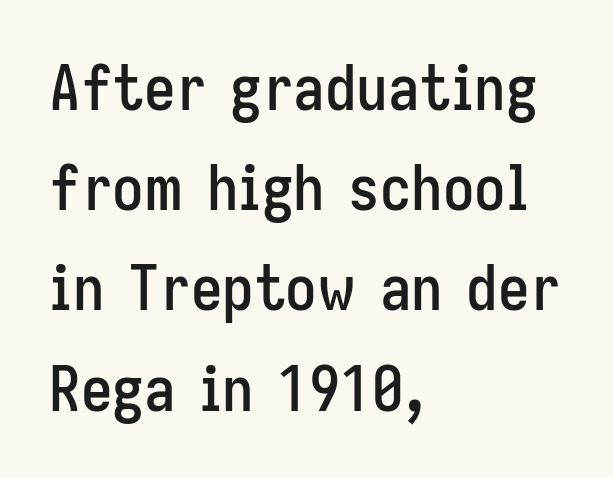
Glyph-to-glyph distance matches everyday printed text. Letterform terminals end flat and unadorned throughout the passage. The specimen reads as upright at a glance. Words float on clear page, feet unadorned. The lines in this sample share a left origin and differ only in where they stop.
